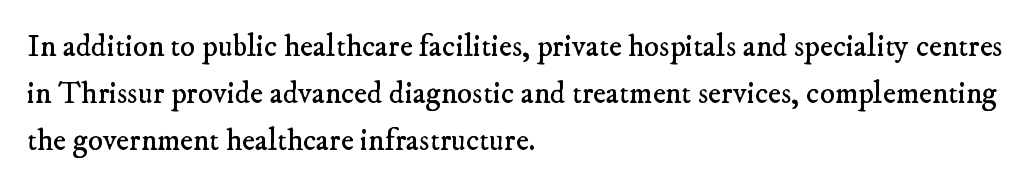
Q: Is the text bold? A: No.
Q: Is the typeface a serif or a sans-serif typeface? A: Serif.
Q: Is the text underlined? A: No.
Q: How is the paragraph aligned? A: Left-aligned.
Q: Is the spacing between letters normal or unusually wide? A: Normal.
Q: Is the spacing between lines tight, normal or loose? A: Normal.
Q: Width (condensed, normal, or wide)? A: Normal.
Q: Stroke contrast? A: Low.
Q: x-height? A: Small.
Q: Monospaced? A: No.
